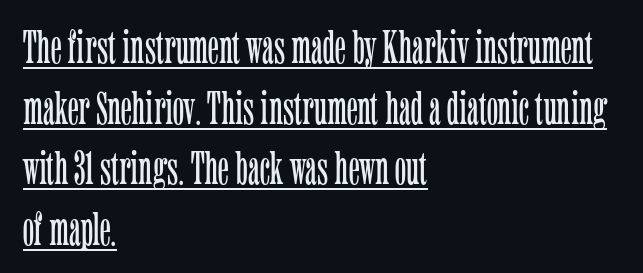
The image shows 47 px light, condensed serif type, upright; set left-aligned, normal line spacing (1.29x), normal letter spacing, underlined; low stroke contrast and a medium x-height.
